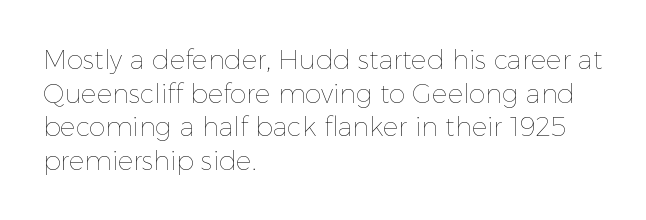
Q: Is the text bold? A: No.
Q: Is the text italic (slanted)? A: No, it is upright.
Q: Is the text underlined? A: No.
Q: How is the paragraph aligned? A: Left-aligned.
Q: Is the spacing between letters normal or unusually wide? A: Normal.
Q: Is the spacing between lines tight, normal or loose? A: Normal.
